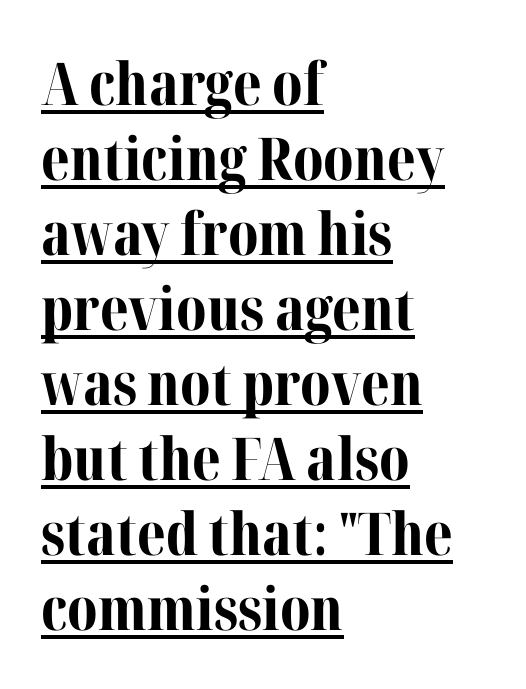
Q: Is the text bold? A: Yes.
Q: Is the text italic (slanted)? A: No, it is upright.
Q: Is the typeface a serif or a sans-serif typeface? A: Serif.
Q: Is the text underlined? A: Yes.
Q: How is the paragraph aligned? A: Left-aligned.
Q: Is the spacing between letters normal or unusually wide? A: Normal.
Q: Is the spacing between lines tight, normal or loose? A: Normal.
Q: Width (condensed, normal, or wide)? A: Normal.
Q: Stroke contrast? A: Medium.
Q: x-height? A: Medium.
Q: Monospaced? A: No.
